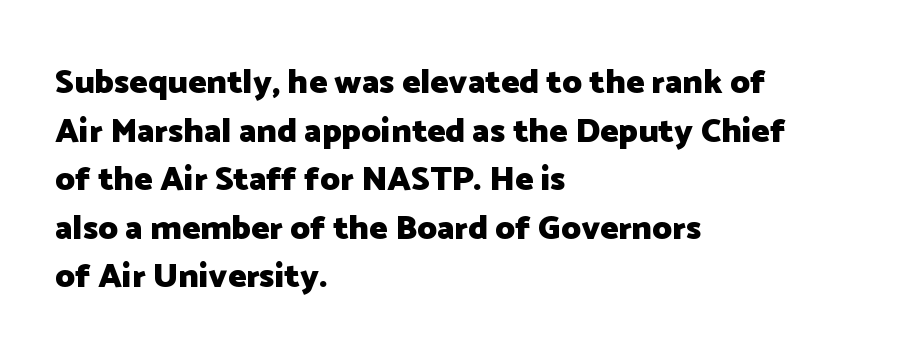
{"serif": "no", "italic": "no", "bold": "yes", "weight": "heavy", "width": "normal", "stroke_contrast": "low", "x_height": "medium", "monospaced": "no", "underline": "no", "align": "left", "line_spacing": "normal", "line_spacing_ratio": 1.43, "letter_spacing": "normal", "letter_spacing_em": 0.0, "glyph_px": 34}
